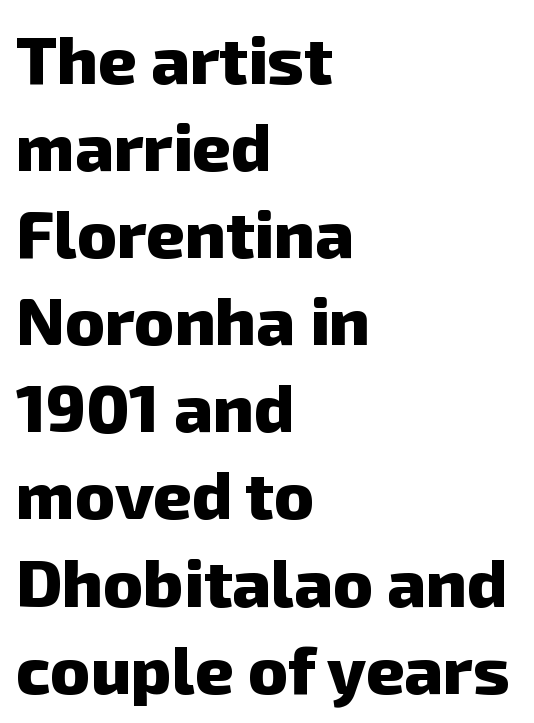
Q: Is the text bold? A: Yes.
Q: Is the typeface a serif or a sans-serif typeface? A: Sans-serif.
Q: Is the text underlined? A: No.
Q: How is the paragraph aligned? A: Left-aligned.
Q: Is the spacing between letters normal or unusually wide? A: Normal.
Q: Is the spacing between lines tight, normal or loose? A: Normal.
Q: Width (condensed, normal, or wide)? A: Normal.
Q: Stroke contrast? A: Low.
Q: x-height? A: Medium.
Q: Monospaced? A: No.
